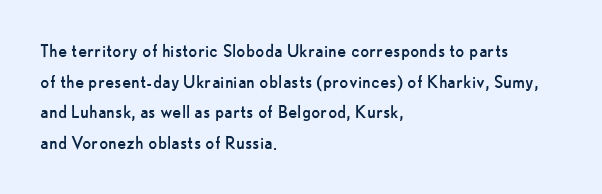
The image shows 21 px text type, upright; set left-aligned, normal line spacing (1.46x), normal letter spacing, not underlined.
